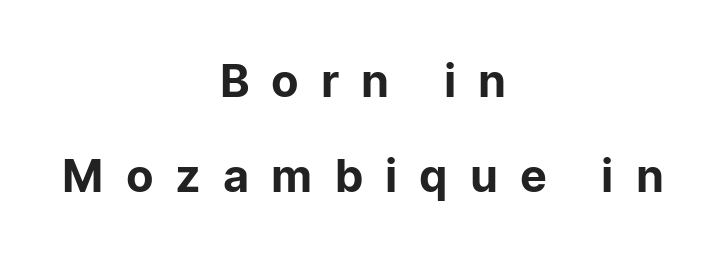
Descenders hang freely into open space. Typeset on center — no edge is straight. Rows of type keep a wide berth in the vertical direction. Spacing between characters has been opened up far beyond the box default.
